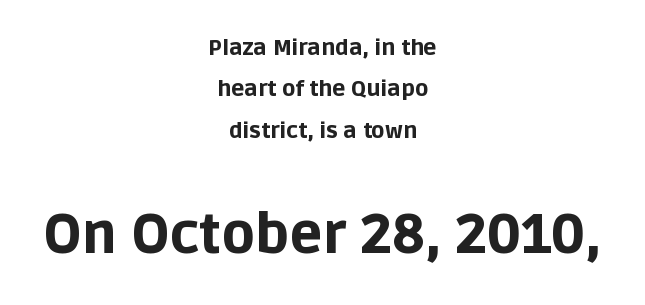
Q: Is the text bold? A: Yes.
Q: Is the text italic (slanted)? A: No, it is upright.
Q: Is the typeface a serif or a sans-serif typeface? A: Sans-serif.
Q: Is the text underlined? A: No.
Q: How is the paragraph aligned? A: Centered.
Q: Is the spacing between letters normal or unusually wide? A: Normal.
Q: Which block of text is set in a larger size, the first (top) or the second (bottom)? A: The second (bottom) one.
Q: Width (condensed, normal, or wide)? A: Normal.
Q: Stroke contrast? A: Low.
Q: x-height? A: Large.
Q: Monospaced? A: No.
